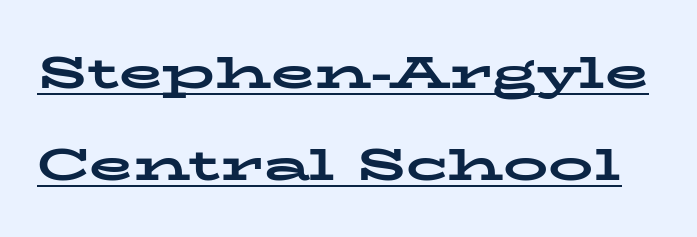
Q: Is the text bold? A: Yes.
Q: Is the text italic (slanted)? A: No, it is upright.
Q: Is the typeface a serif or a sans-serif typeface? A: Serif.
Q: Is the text underlined? A: Yes.
Q: Is the spacing between letters normal or unusually wide? A: Normal.
Q: Is the spacing between lines tight, normal or loose? A: Loose.
Q: Width (condensed, normal, or wide)? A: Wide.
Q: Stroke contrast? A: Low.
Q: x-height? A: Medium.
Q: Monospaced? A: No.
